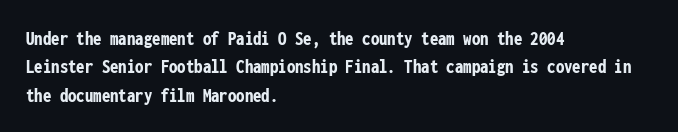
{"italic": "no", "bold": "yes", "underline": "no", "align": "left", "line_spacing": "normal", "line_spacing_ratio": 1.35, "letter_spacing": "normal", "letter_spacing_em": 0.0, "glyph_px": 21}
